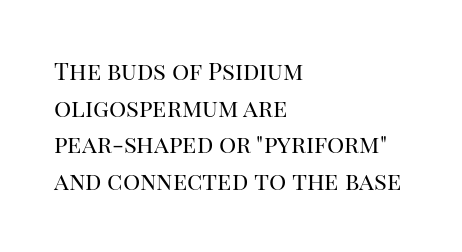
The image shows 24 px text type, upright; set left-aligned, normal line spacing (1.53x), normal letter spacing, not underlined.
